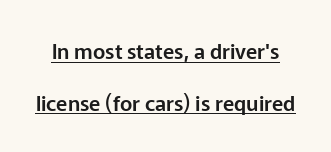
Q: Is the text italic (slanted)? A: No, it is upright.
Q: Is the text underlined? A: Yes.
Q: Is the spacing between letters normal or unusually wide? A: Normal.
Q: Is the spacing between lines tight, normal or loose? A: Loose.
